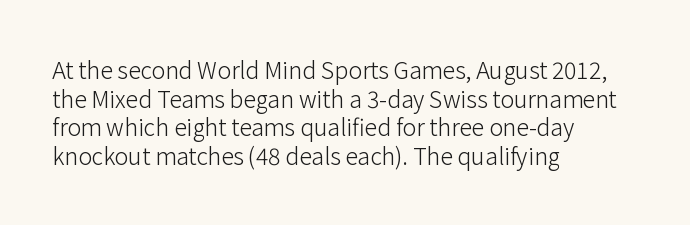
The image shows 23 px text type, upright; set left-aligned, normal line spacing (1.25x), normal letter spacing, not underlined.
